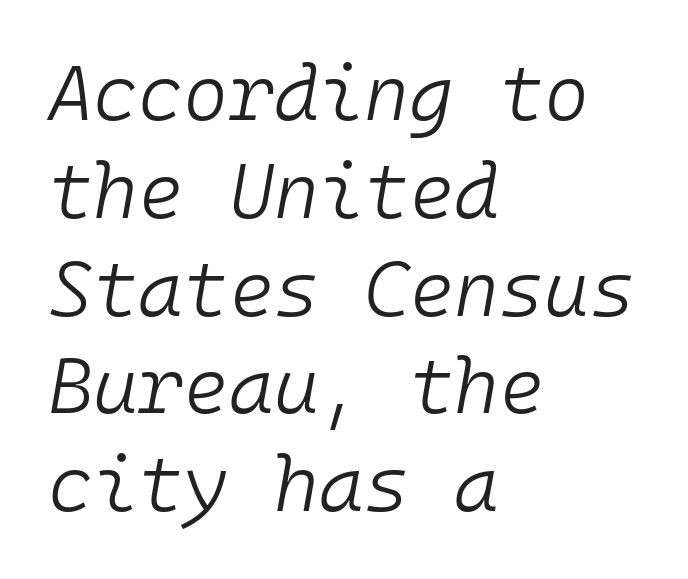
The image shows 77 px light type, italic (leaning right), monospaced; set left-aligned, normal line spacing (1.27x), normal letter spacing, not underlined; low stroke contrast and a medium x-height.
